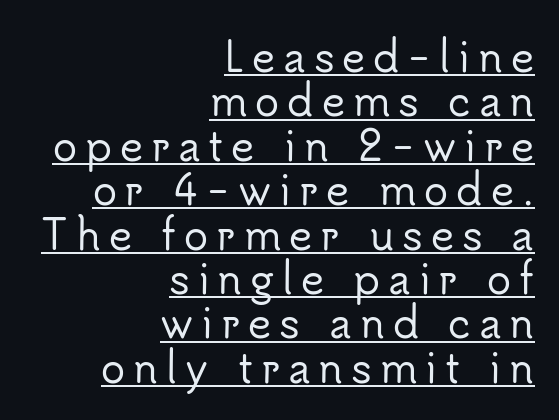
The image shows 40 px sans-serif type, upright; set right-aligned, tight line spacing (1.11x), unusually wide letter spacing (+0.2 em), underlined; low stroke contrast and a small x-height.
